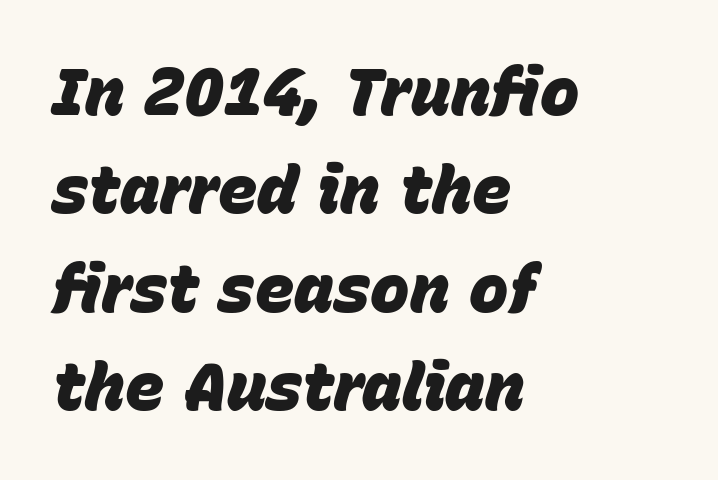
Q: Is the text bold? A: Yes.
Q: Is the text italic (slanted)? A: Yes, it leans right by about 15 degrees.
Q: Is the text underlined? A: No.
Q: How is the paragraph aligned? A: Left-aligned.
Q: Is the spacing between letters normal or unusually wide? A: Normal.
Q: Is the spacing between lines tight, normal or loose? A: Normal.
Q: Width (condensed, normal, or wide)? A: Normal.
Q: Stroke contrast? A: Low.
Q: x-height? A: Large.
Q: Monospaced? A: No.
